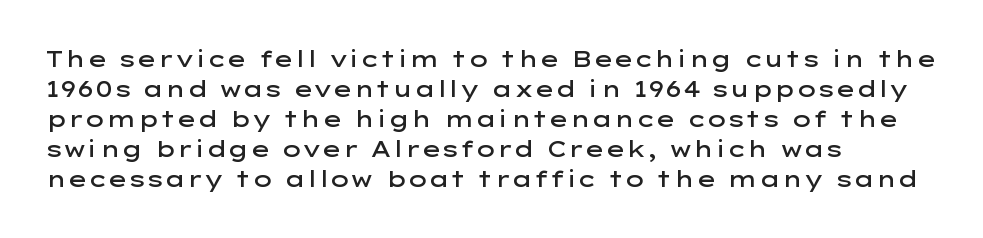
{"italic": "no", "bold": "semi", "underline": "no", "align": "left", "line_spacing": "normal", "line_spacing_ratio": 1.36, "letter_spacing": "normal", "letter_spacing_em": 0.0, "glyph_px": 22}
